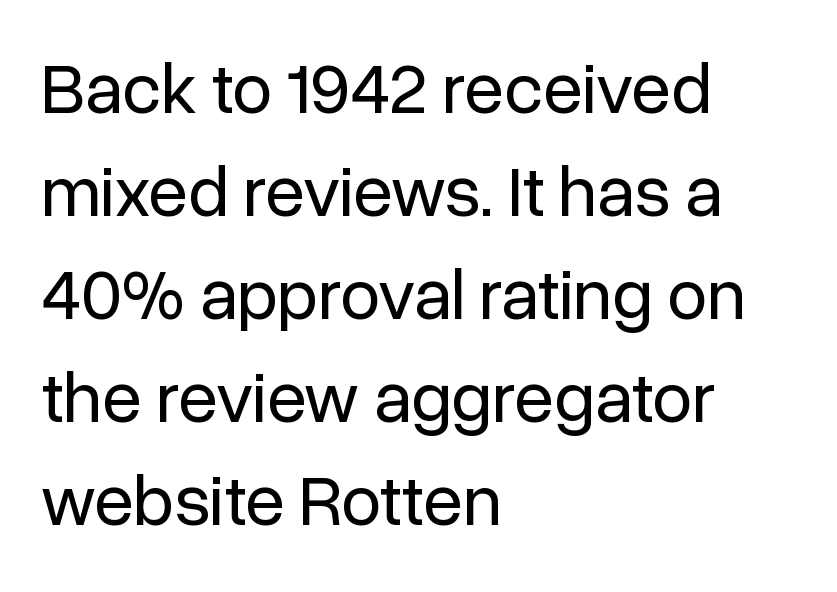
The image shows 72 px regular-weight sans-serif type, upright; set left-aligned, normal line spacing (1.43x), normal letter spacing, not underlined; low stroke contrast and a medium x-height.
